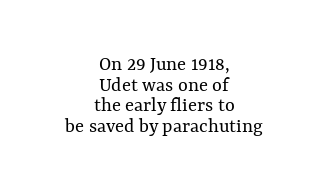
{"italic": "no", "bold": "no", "underline": "no", "align": "center", "line_spacing": "tight", "line_spacing_ratio": 0.98, "letter_spacing": "normal", "letter_spacing_em": 0.0, "glyph_px": 21}
